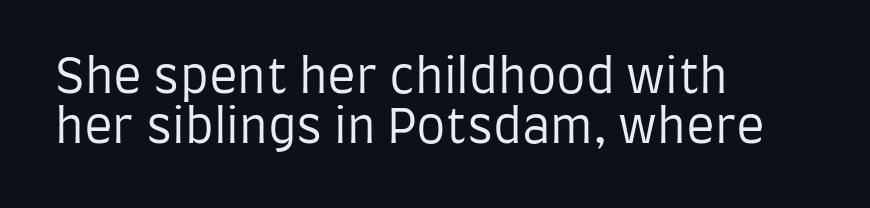
Quick note: interline space is minimal. Each row of text sits above clean, open space. The paragraph has a hard left edge and a soft right edge. How are the letters spaced? Ordinarily, with no added tracking. Grotesque or geometric, the face here clearly has no serifs.
